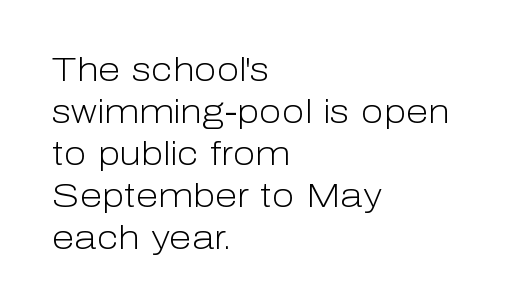
The image shows 33 px light sans-serif type, upright; set left-aligned, normal line spacing (1.27x), normal letter spacing, not underlined; low stroke contrast and a medium x-height.
